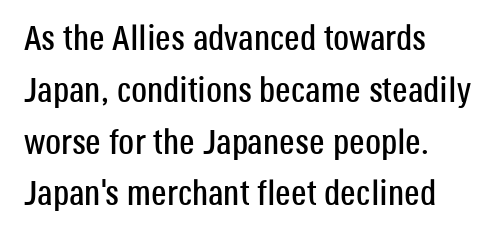
Q: Is the text italic (slanted)? A: No, it is upright.
Q: Is the typeface a serif or a sans-serif typeface? A: Sans-serif.
Q: Is the text underlined? A: No.
Q: How is the paragraph aligned? A: Left-aligned.
Q: Is the spacing between letters normal or unusually wide? A: Normal.
Q: Is the spacing between lines tight, normal or loose? A: Normal.
Q: Width (condensed, normal, or wide)? A: Condensed.
Q: Stroke contrast? A: Low.
Q: x-height? A: Large.
Q: Monospaced? A: No.
